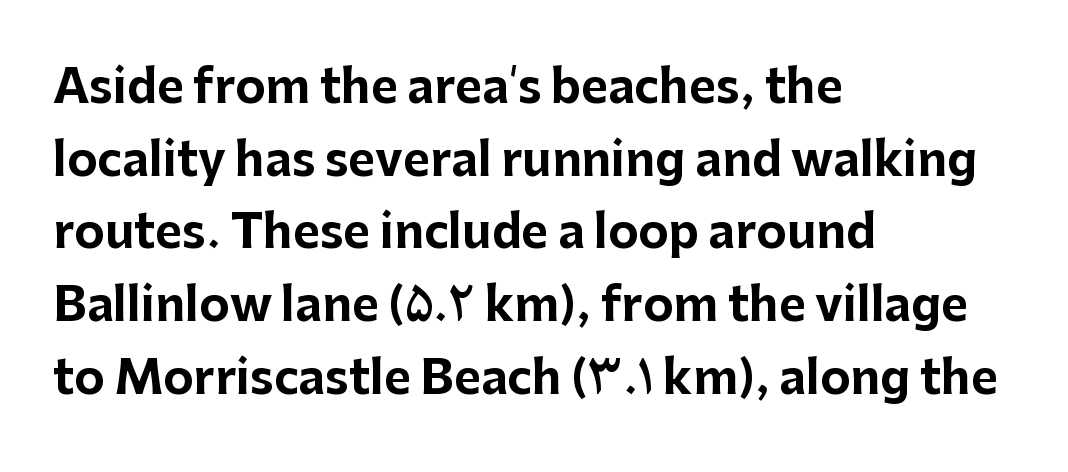
Character widths vary here, with narrow letters taking less room than wide ones. Letterform terminals end flat and unadorned throughout the passage. This sample uses plain, unmodified letter spacing. The passage shown is emphatically bold.
